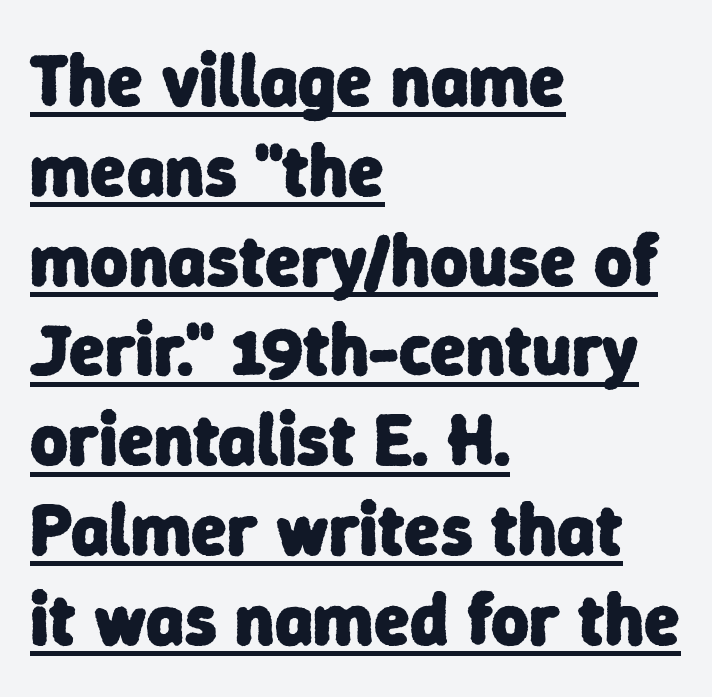
{"serif": "no", "bold": "yes", "weight": "heavy", "width": "normal", "stroke_contrast": "low", "x_height": "medium", "monospaced": "no", "underline": "yes", "align": "left", "line_spacing_ratio": 1.23, "letter_spacing": "normal", "letter_spacing_em": 0.0, "glyph_px": 73}
